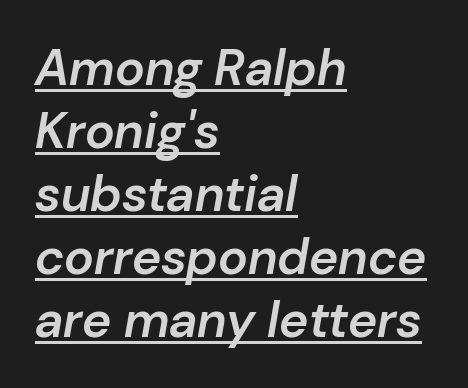
Q: Is the text bold? A: Semi-bold.
Q: Is the text italic (slanted)? A: Yes, it leans right by about 10 degrees.
Q: Is the text underlined? A: Yes.
Q: How is the paragraph aligned? A: Left-aligned.
Q: Is the spacing between letters normal or unusually wide? A: Normal.
Q: Is the spacing between lines tight, normal or loose? A: Normal.
Q: Width (condensed, normal, or wide)? A: Normal.
Q: Stroke contrast? A: Low.
Q: x-height? A: Medium.
Q: Monospaced? A: No.
